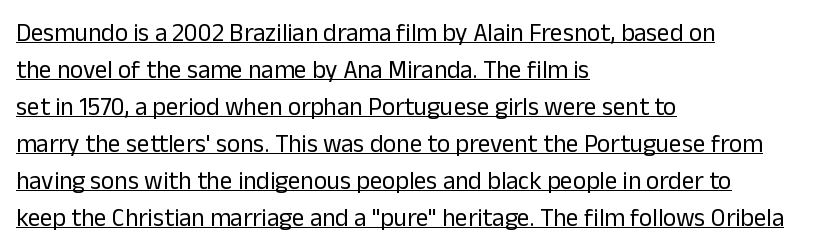
Q: Is the text bold? A: No.
Q: Is the text italic (slanted)? A: No, it is upright.
Q: Is the text underlined? A: Yes.
Q: How is the paragraph aligned? A: Left-aligned.
Q: Is the spacing between letters normal or unusually wide? A: Normal.
Q: Is the spacing between lines tight, normal or loose? A: Normal.
